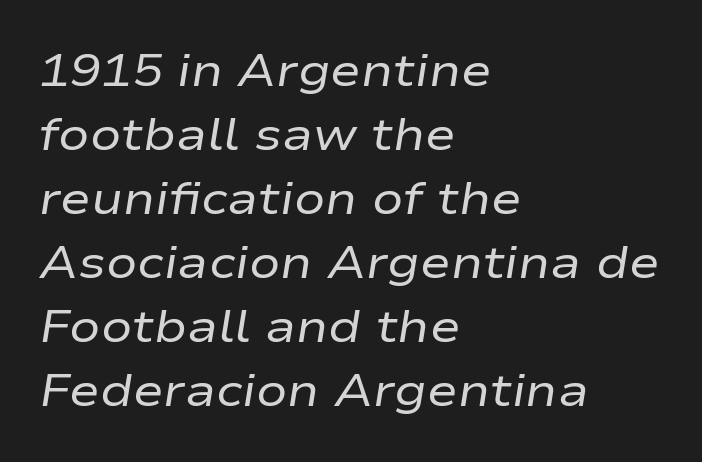
Q: Is the text bold? A: No.
Q: Is the text italic (slanted)? A: Yes, it leans right by about 9 degrees.
Q: Is the text underlined? A: No.
Q: How is the paragraph aligned? A: Left-aligned.
Q: Is the spacing between letters normal or unusually wide? A: Normal.
Q: Is the spacing between lines tight, normal or loose? A: Normal.
Q: Width (condensed, normal, or wide)? A: Wide.
Q: Stroke contrast? A: Low.
Q: x-height? A: Medium.
Q: Monospaced? A: No.
